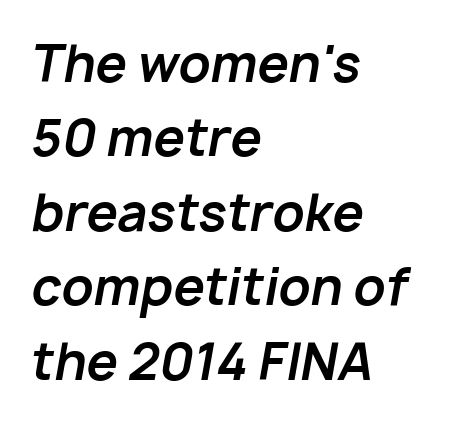
{"italic": "yes", "lean": "right", "slant_degrees": 10, "bold": "yes", "weight": "bold", "width": "normal", "stroke_contrast": "low", "x_height": "medium", "monospaced": "no", "underline": "no", "align": "left", "line_spacing": "normal", "line_spacing_ratio": 1.49, "letter_spacing": "normal", "letter_spacing_em": 0.0, "glyph_px": 50}
